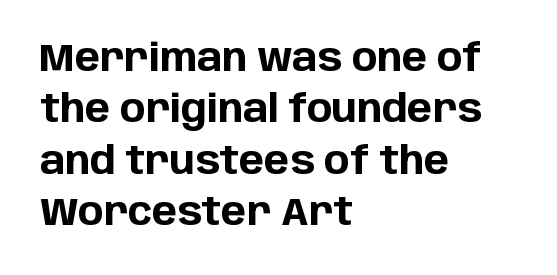
The image shows 38 px bold sans-serif type, upright; set left-aligned, normal line spacing (1.35x), normal letter spacing, not underlined; low stroke contrast and a large x-height.
